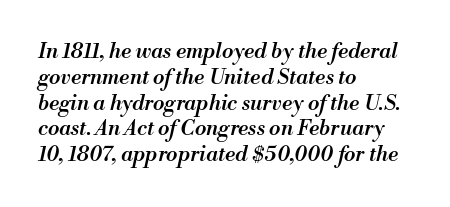
Bold? Not quite — semibold, heavier than regular but stopping short. Observe the lean: these are italic letterforms. Tracking value appears to be zero — textbook default spacing. Descender tails drop into unmarked territory. Every row of glyphs begins at an identical x-position on the left.
